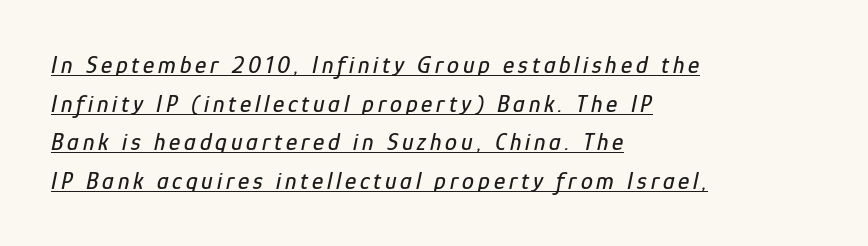
Q: Is the text italic (slanted)? A: Yes, it leans right by about 12 degrees.
Q: Is the text underlined? A: Yes.
Q: How is the paragraph aligned? A: Left-aligned.
Q: Is the spacing between lines tight, normal or loose? A: Normal.
